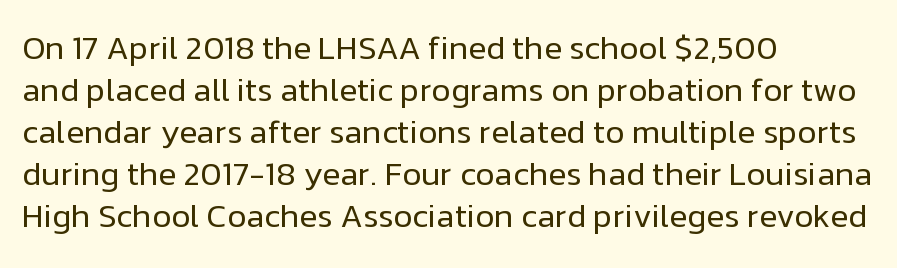
The image shows 33 px regular-weight sans-serif type, upright; set left-aligned, normal line spacing (1.27x), normal letter spacing, not underlined; low stroke contrast and a medium x-height.
